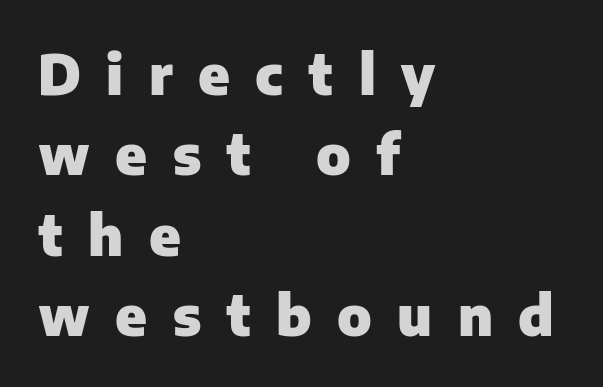
Q: Is the text bold? A: Yes.
Q: Is the text italic (slanted)? A: No, it is upright.
Q: Is the typeface a serif or a sans-serif typeface? A: Sans-serif.
Q: Is the text underlined? A: No.
Q: How is the paragraph aligned? A: Left-aligned.
Q: Is the spacing between letters normal or unusually wide? A: Unusually wide.
Q: Is the spacing between lines tight, normal or loose? A: Normal.
Q: Width (condensed, normal, or wide)? A: Normal.
Q: Stroke contrast? A: Low.
Q: x-height? A: Medium.
Q: Monospaced? A: No.
